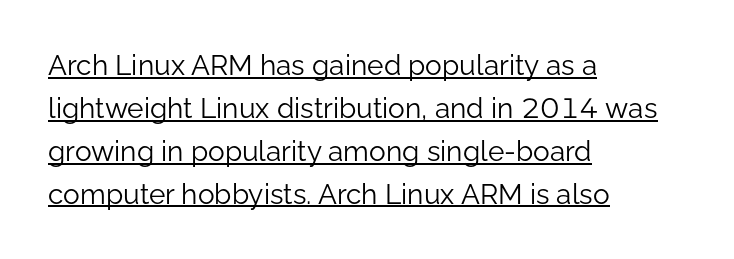
The image shows 28 px light sans-serif type, upright; set left-aligned, normal line spacing (1.53x), normal letter spacing, underlined; low stroke contrast and a medium x-height.
